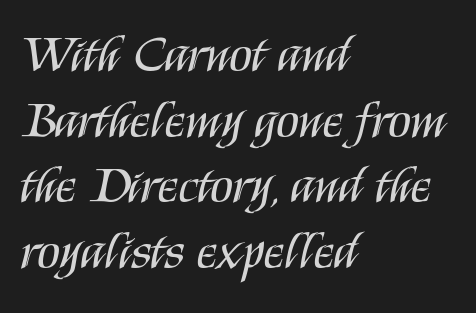
The image shows 52 px regular-weight, condensed sans-serif type; set left-aligned, normal line spacing (1.26x), normal letter spacing, not underlined; medium stroke contrast and a large x-height.
